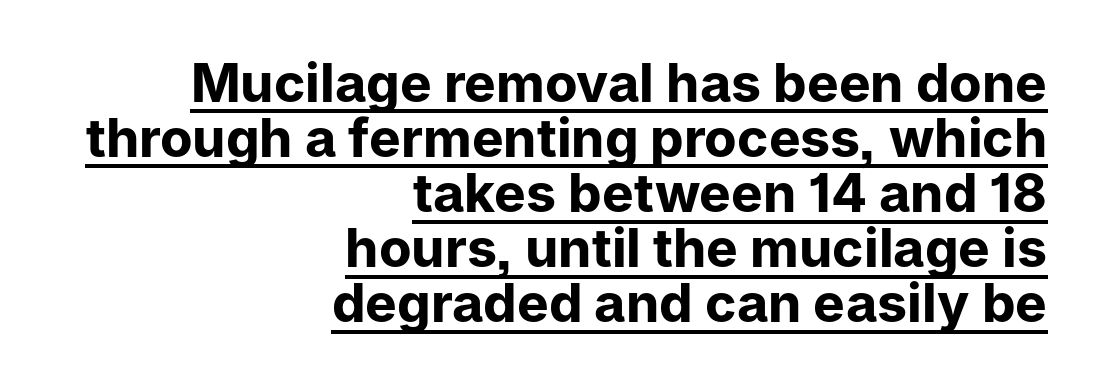
Q: Is the text bold? A: Yes.
Q: Is the text italic (slanted)? A: No, it is upright.
Q: Is the typeface a serif or a sans-serif typeface? A: Sans-serif.
Q: Is the text underlined? A: Yes.
Q: How is the paragraph aligned? A: Right-aligned.
Q: Is the spacing between letters normal or unusually wide? A: Normal.
Q: Is the spacing between lines tight, normal or loose? A: Tight.
Q: Width (condensed, normal, or wide)? A: Normal.
Q: Stroke contrast? A: Low.
Q: x-height? A: Medium.
Q: Monospaced? A: No.
